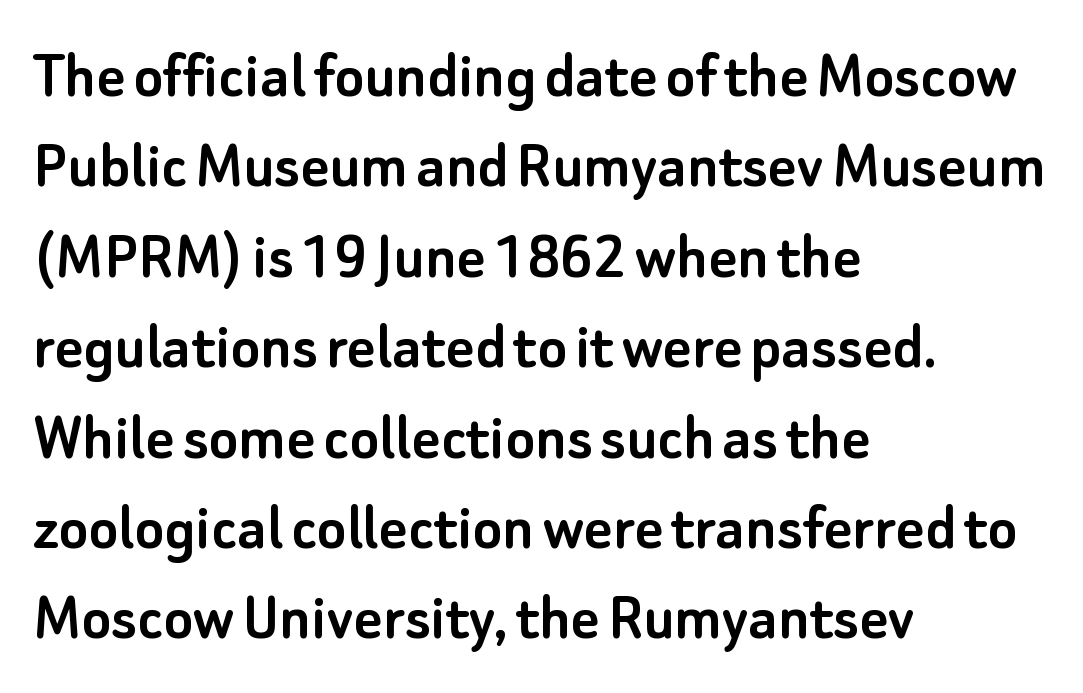
Q: Is the text italic (slanted)? A: No, it is upright.
Q: Is the typeface a serif or a sans-serif typeface? A: Sans-serif.
Q: Is the text underlined? A: No.
Q: How is the paragraph aligned? A: Left-aligned.
Q: Is the spacing between letters normal or unusually wide? A: Normal.
Q: Is the spacing between lines tight, normal or loose? A: Normal.
Q: Width (condensed, normal, or wide)? A: Normal.
Q: Stroke contrast? A: Low.
Q: x-height? A: Small.
Q: Monospaced? A: No.
